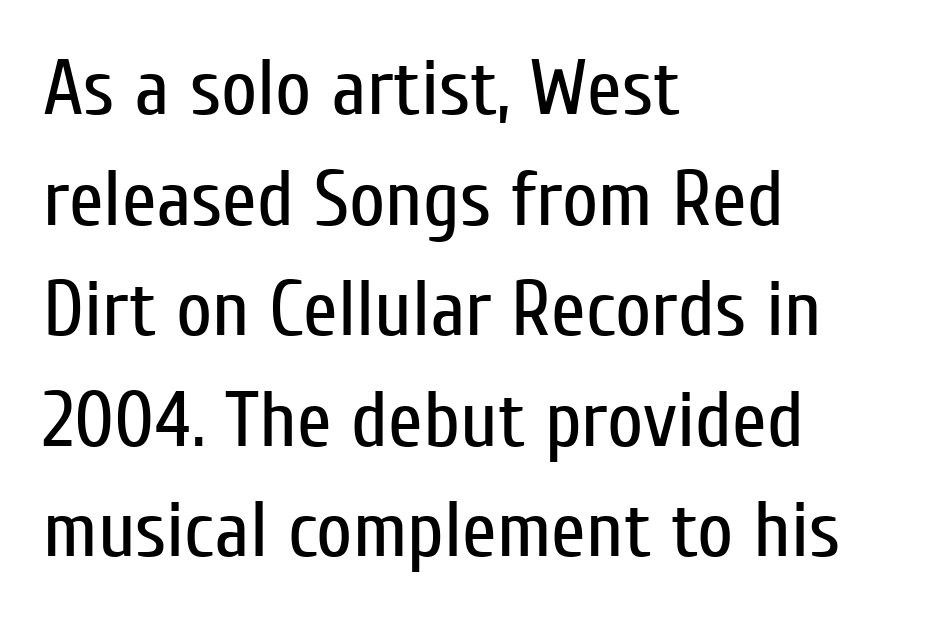
{"serif": "no", "italic": "no", "bold": "no", "weight": "regular", "width": "condensed", "stroke_contrast": "low", "x_height": "medium", "monospaced": "no", "underline": "no", "align": "left", "line_spacing": "normal", "line_spacing_ratio": 1.4, "letter_spacing": "normal", "letter_spacing_em": 0.0, "glyph_px": 79}
